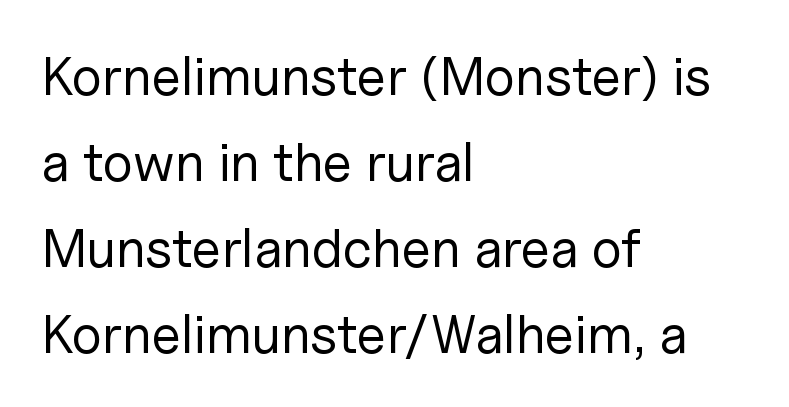
Compared with typical paragraphs, the rows here are spaced about the same. Every stem runs plumb, perpendicular to the baseline. In CSS terms this would be text-align: left. Weight: regular or lighter. Letter spacing: default.
